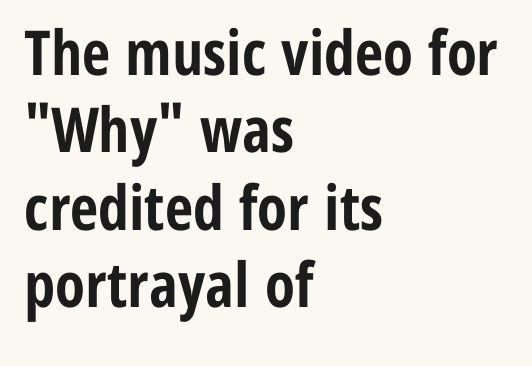
Q: Is the text bold? A: Yes.
Q: Is the text italic (slanted)? A: No, it is upright.
Q: Is the typeface a serif or a sans-serif typeface? A: Sans-serif.
Q: Is the text underlined? A: No.
Q: How is the paragraph aligned? A: Left-aligned.
Q: Is the spacing between letters normal or unusually wide? A: Normal.
Q: Is the spacing between lines tight, normal or loose? A: Normal.
Q: Width (condensed, normal, or wide)? A: Condensed.
Q: Stroke contrast? A: Low.
Q: x-height? A: Medium.
Q: Monospaced? A: No.
